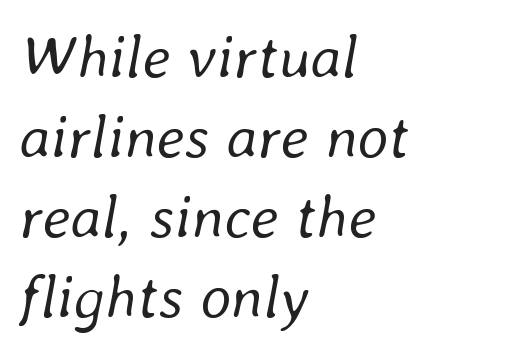
{"italic": "yes", "lean": "right", "slant_degrees": 8, "bold": "no", "weight": "regular", "width": "normal", "stroke_contrast": "low", "x_height": "medium", "monospaced": "no", "underline": "no", "align": "left", "line_spacing": "normal", "line_spacing_ratio": 1.31, "letter_spacing": "normal", "letter_spacing_em": 0.0, "glyph_px": 61}
